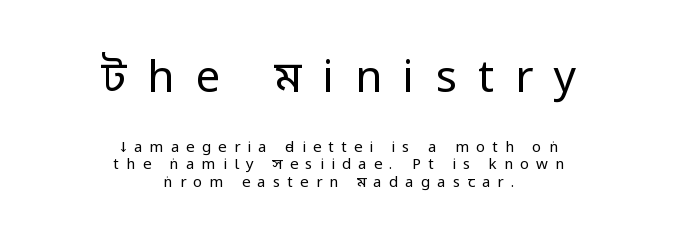
{"serif": "no", "italic": "no", "bold": "no", "weight": "regular", "width": "condensed", "stroke_contrast": "low", "x_height": "large", "monospaced": "no", "underline": "no", "align": "center", "line_spacing_ratio": 1.17, "letter_spacing": "wide", "letter_spacing_em": 0.48, "larger_block": "first", "size_ratio": 2.93, "glyph_px": 44}
